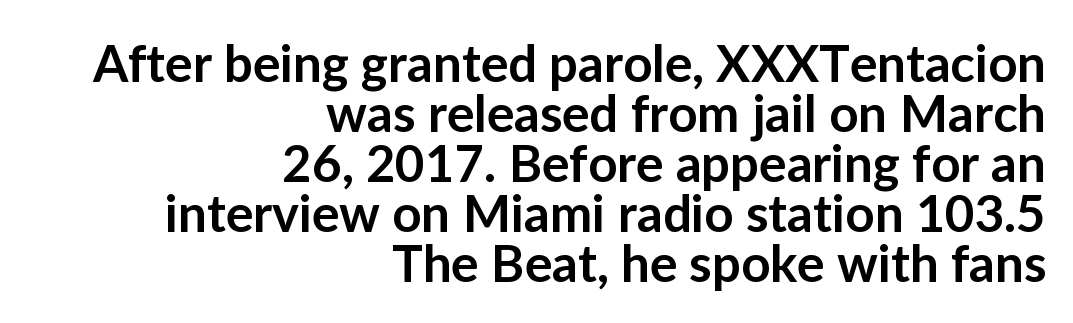
Q: Is the text bold? A: Semi-bold.
Q: Is the text italic (slanted)? A: No, it is upright.
Q: Is the typeface a serif or a sans-serif typeface? A: Sans-serif.
Q: Is the text underlined? A: No.
Q: How is the paragraph aligned? A: Right-aligned.
Q: Is the spacing between letters normal or unusually wide? A: Normal.
Q: Is the spacing between lines tight, normal or loose? A: Tight.
Q: Width (condensed, normal, or wide)? A: Normal.
Q: Stroke contrast? A: Low.
Q: x-height? A: Medium.
Q: Monospaced? A: No.
